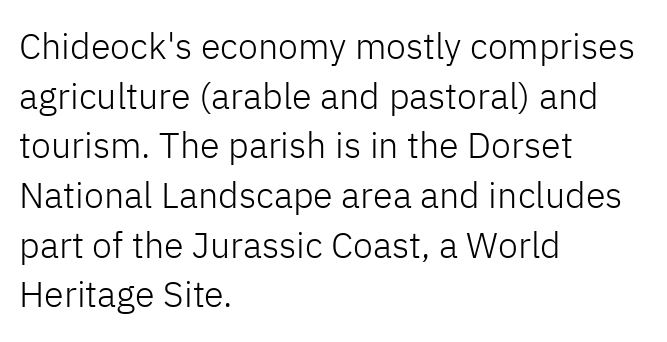
{"serif": "no", "italic": "no", "bold": "no", "weight": "light", "width": "normal", "stroke_contrast": "low", "x_height": "medium", "monospaced": "no", "underline": "no", "align": "left", "line_spacing": "normal", "line_spacing_ratio": 1.38, "letter_spacing": "normal", "letter_spacing_em": 0.0, "glyph_px": 36}
